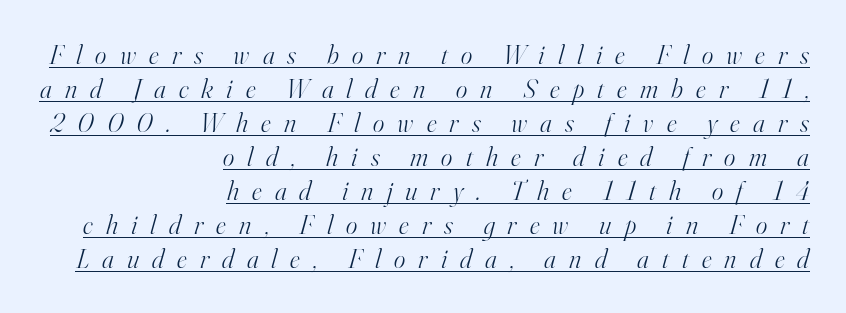
The image shows 27 px text type, italic (leaning right); set right-aligned, normal line spacing (1.26x), unusually wide letter spacing (+0.49 em), underlined.
